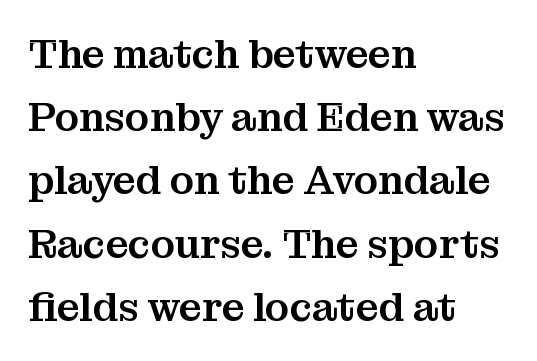
Note the varied advance widths — an 'i' is clearly narrower than an 'm'. What stands out about the letter spacing? Nothing — it is the standard amount. The type sits square on the baseline with zero lean. No word sits above an underline. Summary of vertical rhythm: regular, with standard interline spacing. The paragraph has a hard left edge and a soft right edge.
